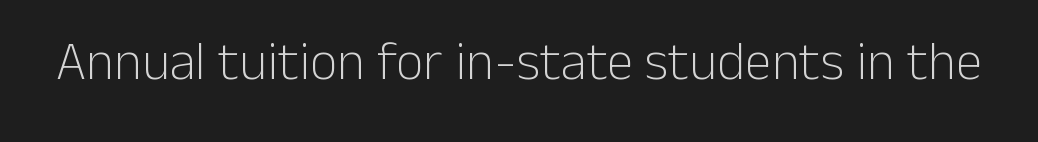
{"serif": "no", "italic": "no", "bold": "no", "weight": "light", "width": "normal", "stroke_contrast": "low", "x_height": "medium", "monospaced": "no", "underline": "no", "letter_spacing": "normal", "letter_spacing_em": 0.0, "glyph_px": 54}
